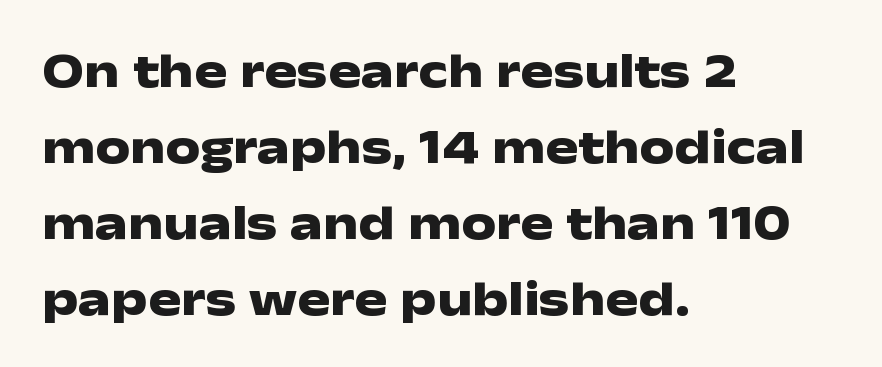
The image shows 49 px heavy, wide sans-serif type, upright; set left-aligned, normal line spacing (1.55x), normal letter spacing, not underlined; low stroke contrast and a medium x-height.
